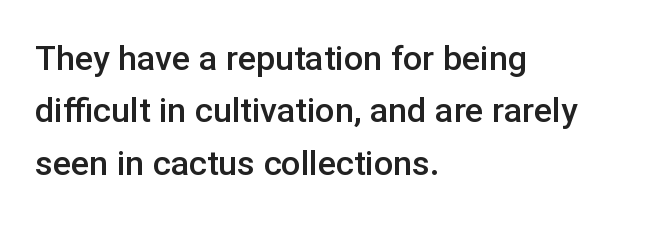
Q: Is the text bold? A: Semi-bold.
Q: Is the text italic (slanted)? A: No, it is upright.
Q: Is the typeface a serif or a sans-serif typeface? A: Sans-serif.
Q: Is the text underlined? A: No.
Q: How is the paragraph aligned? A: Left-aligned.
Q: Is the spacing between letters normal or unusually wide? A: Normal.
Q: Is the spacing between lines tight, normal or loose? A: Normal.
Q: Width (condensed, normal, or wide)? A: Normal.
Q: Stroke contrast? A: Low.
Q: x-height? A: Medium.
Q: Monospaced? A: No.
